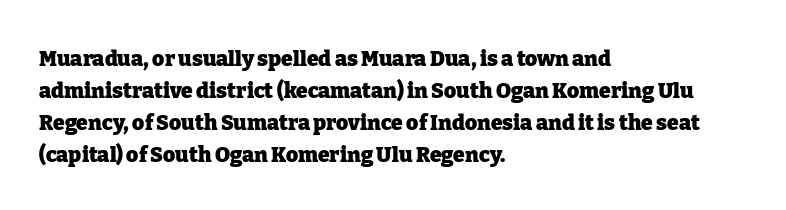
Q: Is the text bold? A: Yes.
Q: Is the text italic (slanted)? A: No, it is upright.
Q: Is the text underlined? A: No.
Q: How is the paragraph aligned? A: Left-aligned.
Q: Is the spacing between letters normal or unusually wide? A: Normal.
Q: Is the spacing between lines tight, normal or loose? A: Normal.
